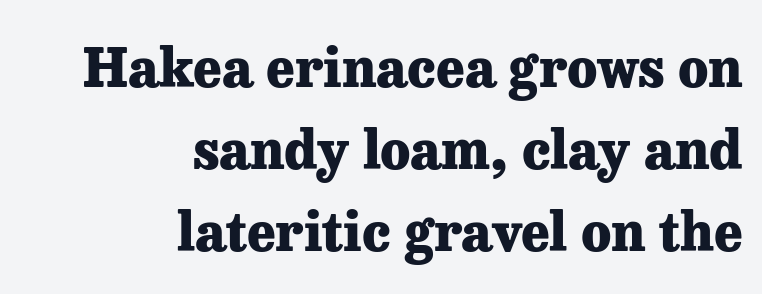
Compared with typical body copy, the letter spacing here is the same. Is this a sans? No — the strokes have serifs. Posture: vertical. Typesetter's note: full bold, strokes at maximum text heaviness. Rule under the text: the space is simply empty. The passage shown is typed in a proportional face where columns would drift.
